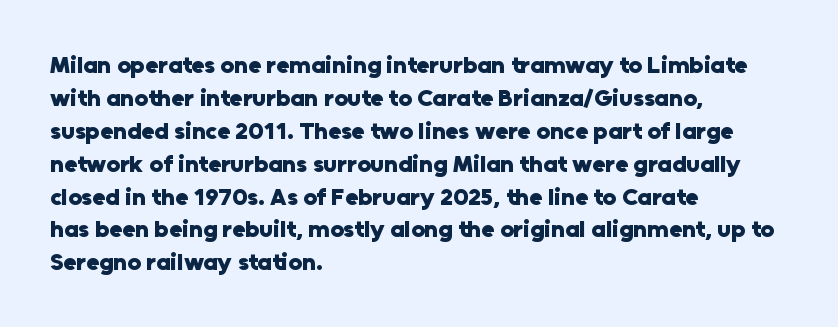
The tracking reads as untouched default to a designer's eye. Check the space under the baseline: it is left empty. The letters stand straight up with perfectly vertical stems. Each line starts at the same left margin while the right side varies. Weight check: bold — yes, fully. These lines sit exactly where default settings would place them.
